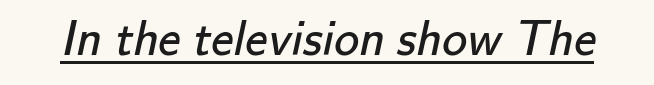
{"serif": "no", "bold": "no", "weight": "regular", "width": "normal", "stroke_contrast": "low", "x_height": "small", "monospaced": "no", "underline": "yes", "letter_spacing": "normal", "letter_spacing_em": 0.0, "glyph_px": 50}
